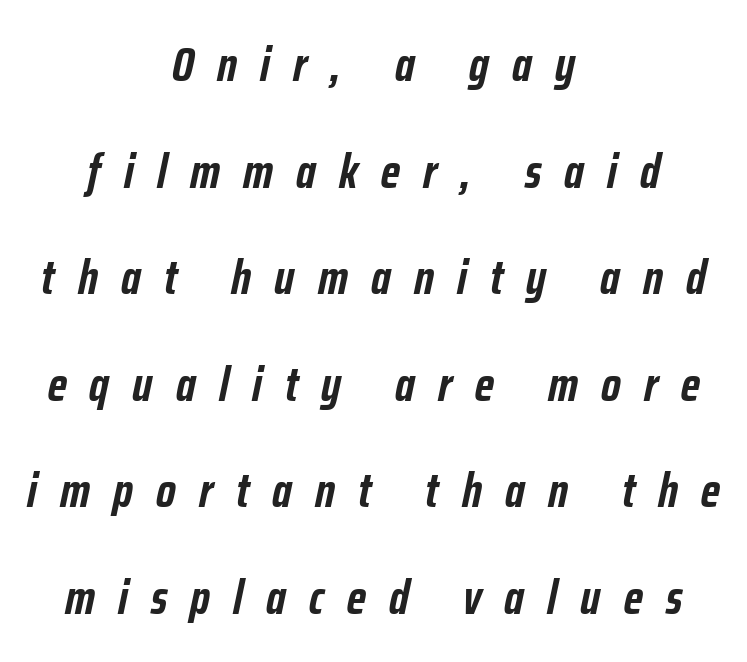
{"italic": "yes", "lean": "right", "slant_degrees": 12, "bold": "yes", "weight": "semibold", "width": "condensed", "stroke_contrast": "low", "x_height": "medium", "monospaced": "no", "underline": "no", "align": "center", "line_spacing": "loose", "line_spacing_ratio": 2.22, "letter_spacing": "wide", "letter_spacing_em": 0.48, "glyph_px": 48}
